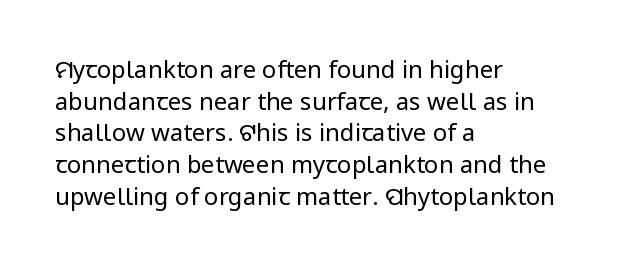
Leftover space on each line is placed entirely after the last word. The typesetting does not lean heavy: it is not bold. Honestly, the letter spacing is just normal — you wouldn't notice it. Underline: absent. If you drew a line through each stem, it would be perfectly vertical.
